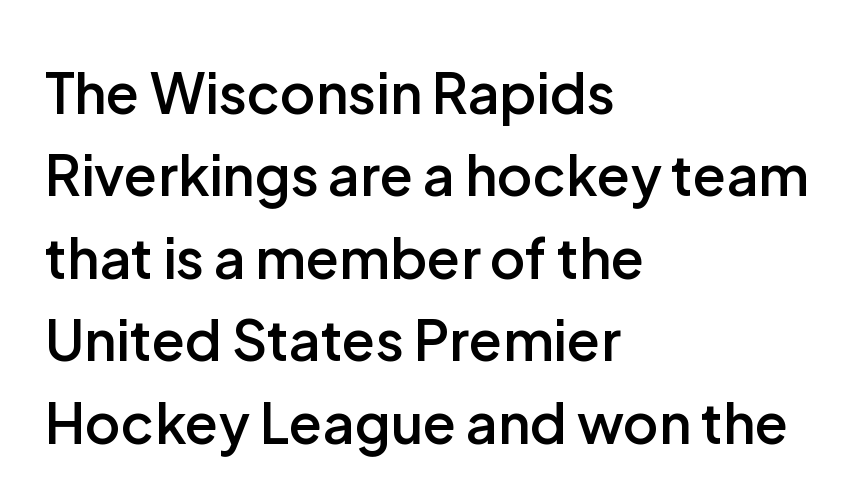
Compared with an ordinary text face, these strokes are moderately heavier — a semibold. Think of a printed novel: that variable character pitch is what you see here. The rendering anchors every line to the left-hand side. This is sans-serif lettering, the kind often seen on screens and signage. Ascenders rise straight up at ninety degrees.
